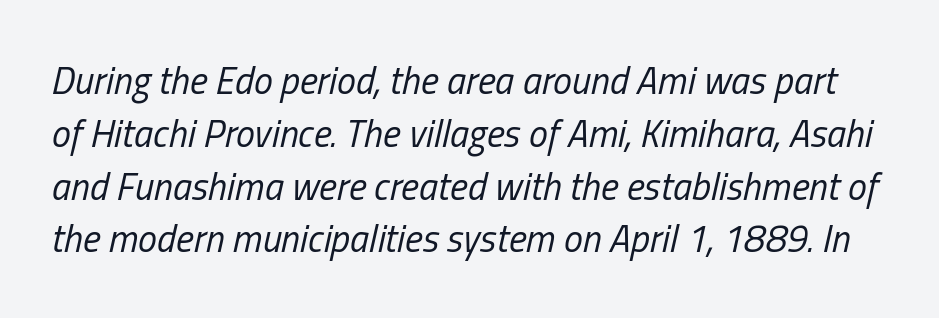
Q: Is the text bold? A: No.
Q: Is the text italic (slanted)? A: Yes, it leans right by about 13 degrees.
Q: Is the text underlined? A: No.
Q: Is the spacing between letters normal or unusually wide? A: Normal.
Q: Is the spacing between lines tight, normal or loose? A: Normal.
Q: Width (condensed, normal, or wide)? A: Condensed.
Q: Stroke contrast? A: Low.
Q: x-height? A: Medium.
Q: Monospaced? A: No.
